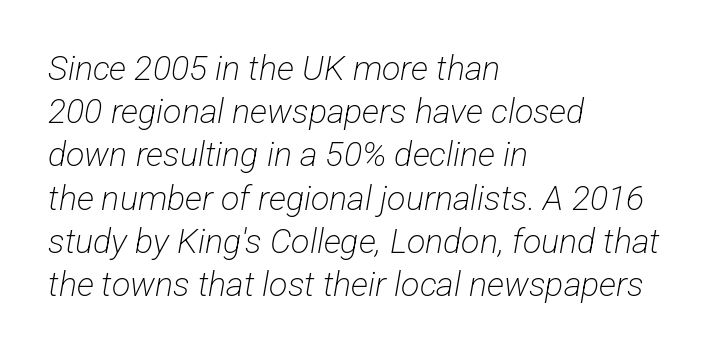
The image shows 34 px light, condensed sans-serif type; set left-aligned, normal line spacing (1.27x), normal letter spacing, not underlined; low stroke contrast and a medium x-height.
